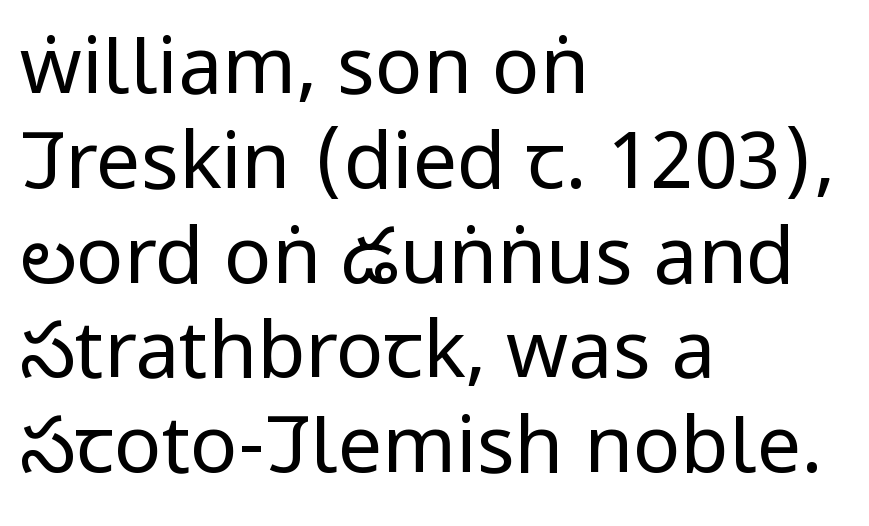
Q: Is the text bold? A: No.
Q: Is the text italic (slanted)? A: No, it is upright.
Q: Is the typeface a serif or a sans-serif typeface? A: Sans-serif.
Q: Is the text underlined? A: No.
Q: How is the paragraph aligned? A: Left-aligned.
Q: Is the spacing between letters normal or unusually wide? A: Normal.
Q: Width (condensed, normal, or wide)? A: Condensed.
Q: Stroke contrast? A: Low.
Q: x-height? A: Large.
Q: Monospaced? A: No.
